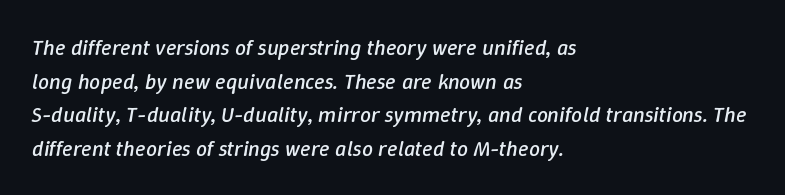
{"italic": "yes", "lean": "right", "slant_degrees": 9, "bold": "no", "underline": "no", "align": "left", "line_spacing": "normal", "line_spacing_ratio": 1.53, "letter_spacing": "normal", "letter_spacing_em": 0.0, "glyph_px": 22}
